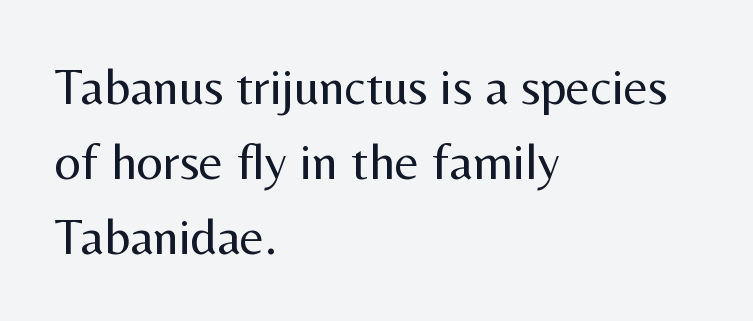
The image shows 52 px regular-weight sans-serif type, upright; set left-aligned, normal line spacing (1.44x), normal letter spacing, not underlined; medium stroke contrast and a medium x-height.
